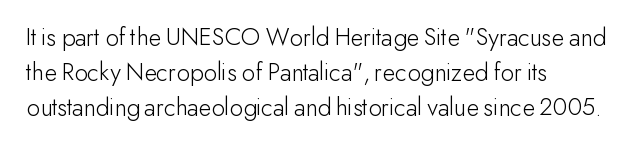
{"italic": "no", "bold": "no", "underline": "no", "align": "left", "line_spacing": "normal", "line_spacing_ratio": 1.34, "letter_spacing": "normal", "letter_spacing_em": 0.0, "glyph_px": 26}
